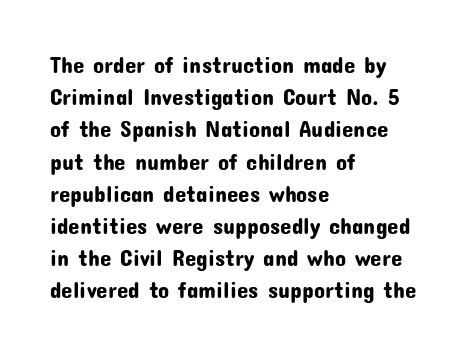
Does the leading feel generous? No, just average. The paragraph shown leans on its left margin. The string is rendered with underlining switched off. Here the glyphs are tracked normally, forming tight word shapes. The font's upright variant was chosen for this text.
